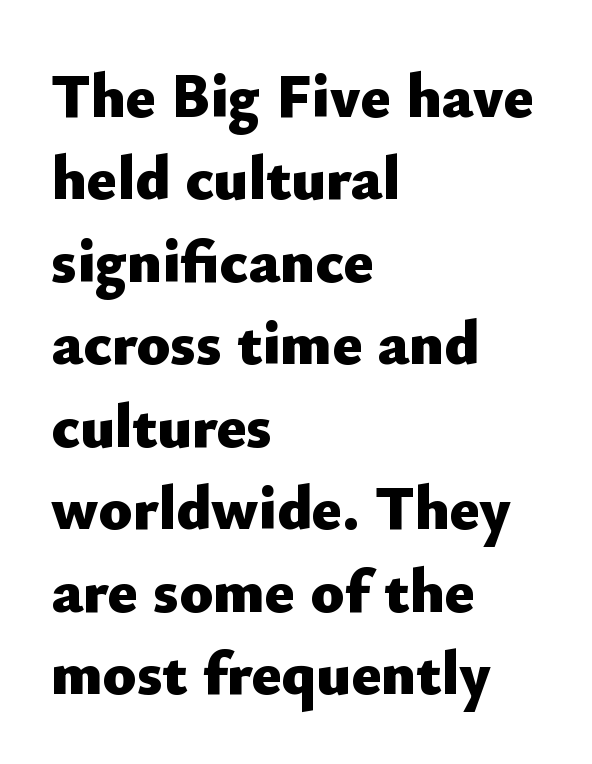
Letterform terminals end flat and unadorned throughout the passage. It's the straight-up-and-down kind of type. Typesetter's note: full bold, strokes at maximum text heaviness. Just letters on the line, the space beneath them empty. Is this a fixed-width face? No — the glyphs have proportional, varying widths. The text block is weighted toward the left margin, trailing off unevenly rightward.
